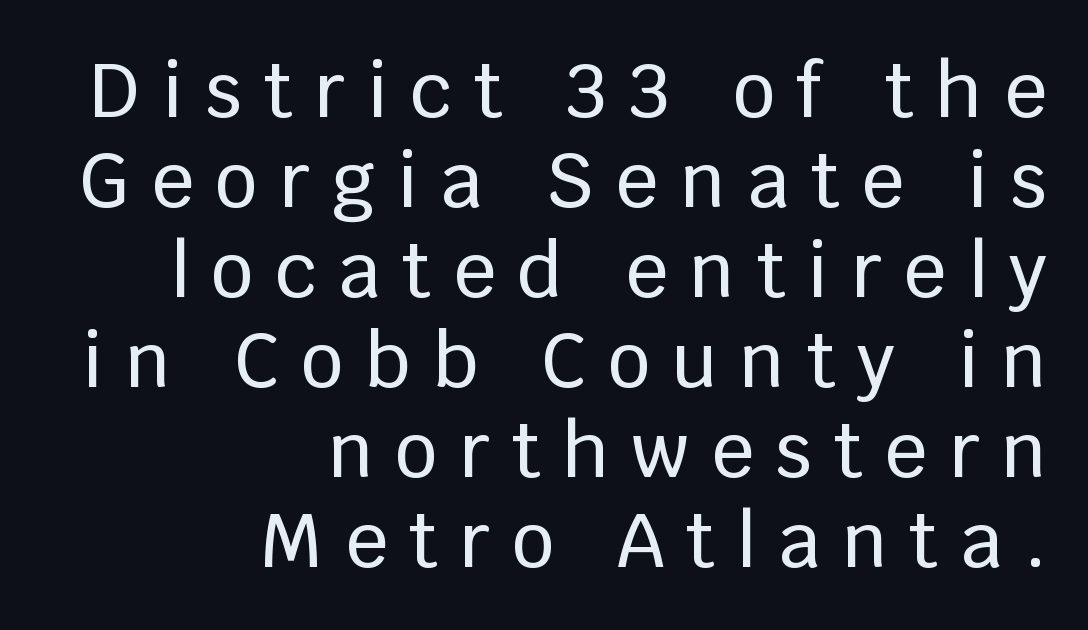
{"serif": "no", "italic": "no", "width": "normal", "stroke_contrast": "low", "x_height": "large", "monospaced": "no", "underline": "no", "align": "right", "line_spacing_ratio": 1.2, "letter_spacing": "wide", "letter_spacing_em": 0.29, "glyph_px": 75}
